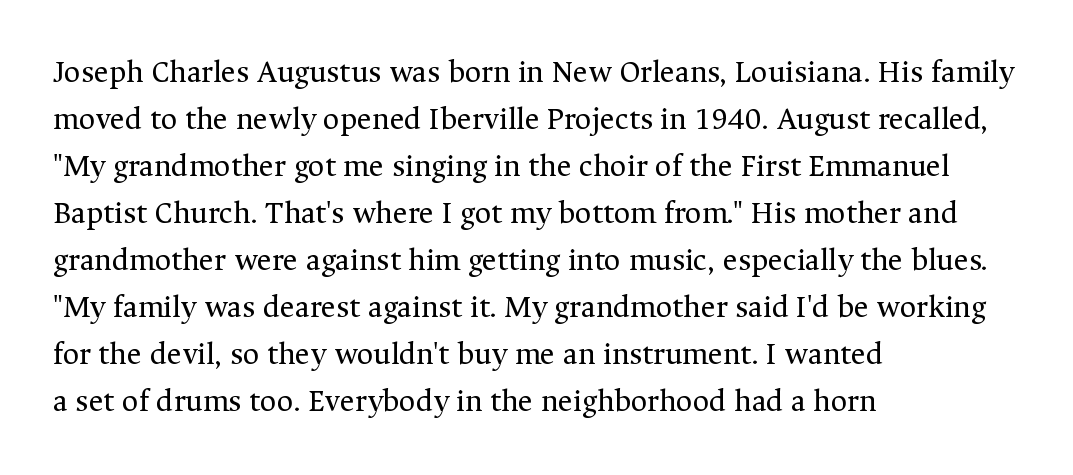
The image shows 32 px regular-weight serif type, upright; set left-aligned, normal line spacing (1.47x), normal letter spacing, not underlined; medium stroke contrast and a medium x-height.
